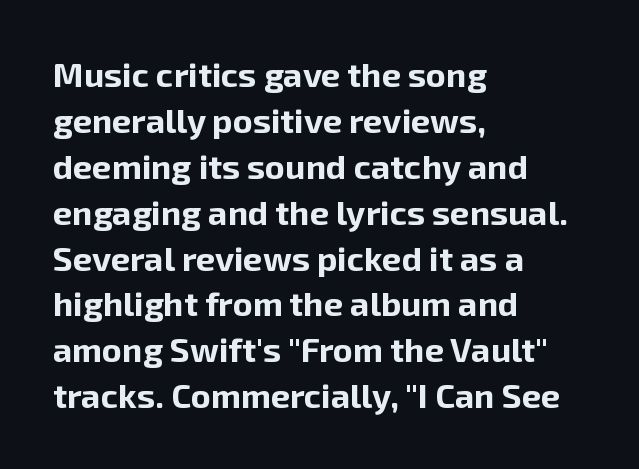
The font family rendered here belongs to the sans-serif group. Rendered with straight, roman letterforms. The face used here is proportionally spaced, like ordinary book or web type. If you measured baseline to baseline, you'd find a middling distance. Underline: absent. Every letter is thick-stroked: bold, no question.
